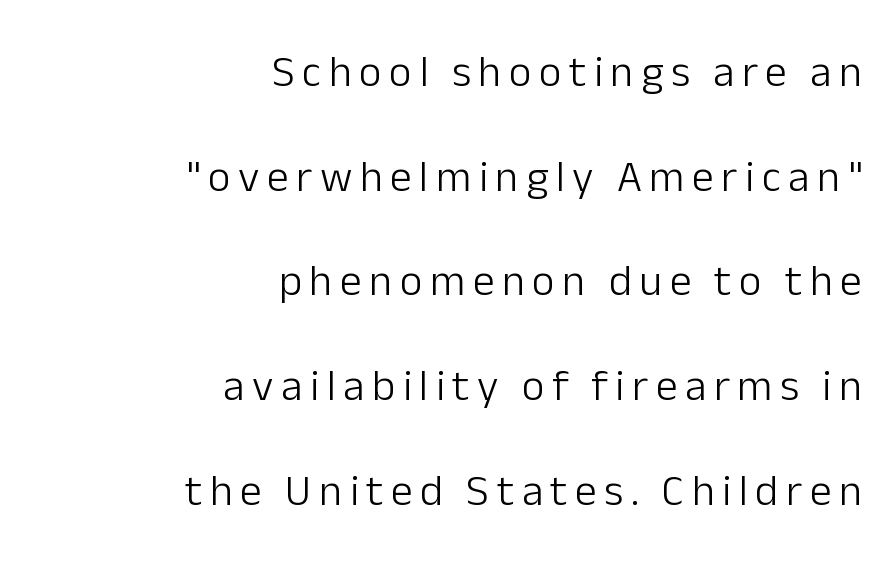
Q: Is the text bold? A: No.
Q: Is the text italic (slanted)? A: No, it is upright.
Q: Is the typeface a serif or a sans-serif typeface? A: Sans-serif.
Q: Is the text underlined? A: No.
Q: How is the paragraph aligned? A: Right-aligned.
Q: Is the spacing between lines tight, normal or loose? A: Loose.
Q: Width (condensed, normal, or wide)? A: Normal.
Q: Stroke contrast? A: Low.
Q: x-height? A: Medium.
Q: Monospaced? A: No.
